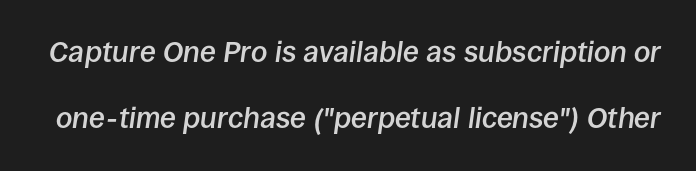
The image shows 29 px semibold type, italic (leaning right); set loose line spacing (2.28x), normal letter spacing, not underlined; low stroke contrast and a large x-height.
